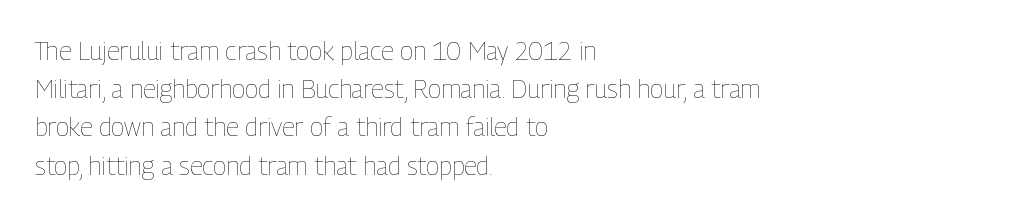
Q: Is the text bold? A: No.
Q: Is the text italic (slanted)? A: No, it is upright.
Q: Is the text underlined? A: No.
Q: How is the paragraph aligned? A: Left-aligned.
Q: Is the spacing between letters normal or unusually wide? A: Normal.
Q: Is the spacing between lines tight, normal or loose? A: Normal.
